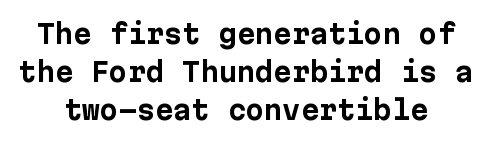
Centered paragraph, ragged on both sides. Quick note: interline space is typical. The space beneath each line is pristine and unruled. The line texture is even and compact thanks to regular tracking.
